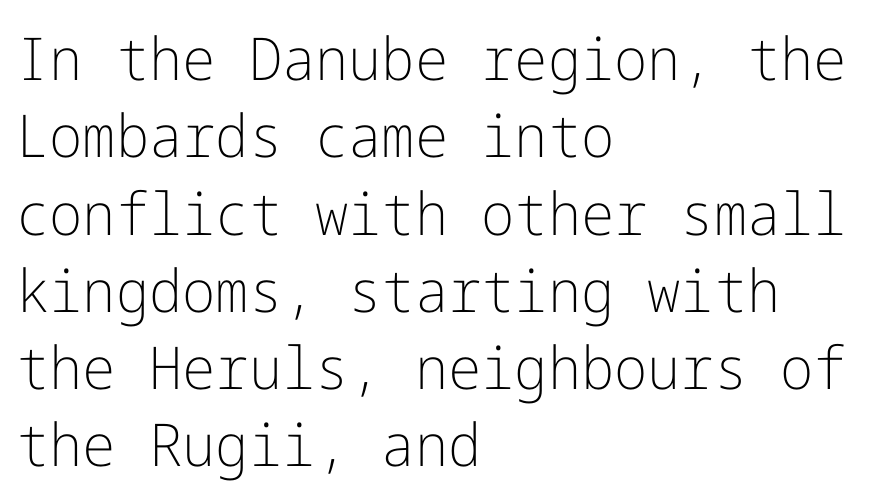
The image shows 59 px light sans-serif type, upright; set left-aligned, normal line spacing (1.31x), normal letter spacing, not underlined; low stroke contrast and a medium x-height.
